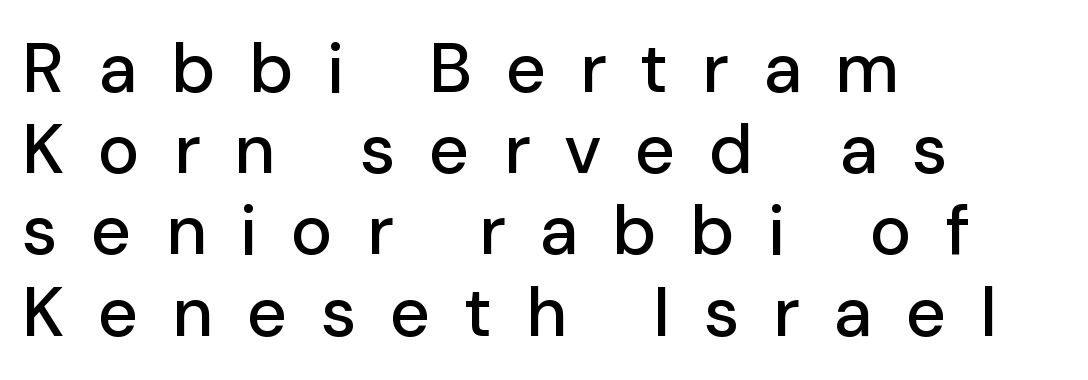
The image shows 70 px sans-serif type, upright; set left-aligned, line spacing 1.16x, unusually wide letter spacing (+0.48 em), not underlined; low stroke contrast and a medium x-height.
